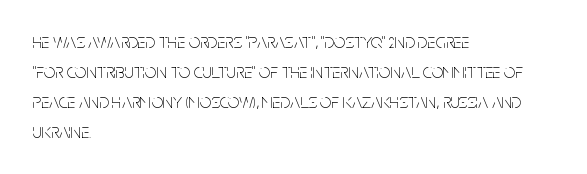
Q: Is the text bold? A: No.
Q: Is the text italic (slanted)? A: No, it is upright.
Q: Is the text underlined? A: No.
Q: How is the paragraph aligned? A: Left-aligned.
Q: Is the spacing between letters normal or unusually wide? A: Normal.
Q: Is the spacing between lines tight, normal or loose? A: Normal.
